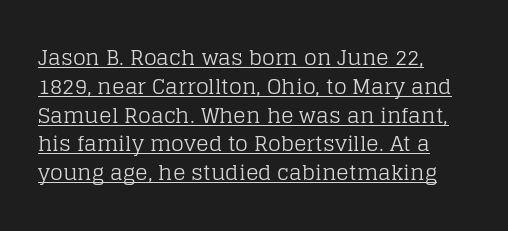
The image shows 21 px text type, upright; set left-aligned, normal line spacing (1.37x), normal letter spacing, underlined.
